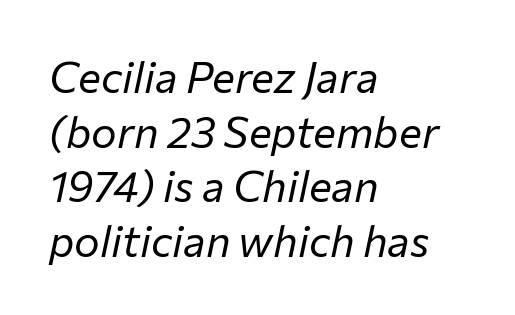
The face used here is proportionally spaced, like ordinary book or web type. The passage shown stacks its lines at a standard gap. Compared with a typical body face, this is equally light or lighter still. A typesetter would mark this as italic. The typesetter chose a ragged-right arrangement here.
